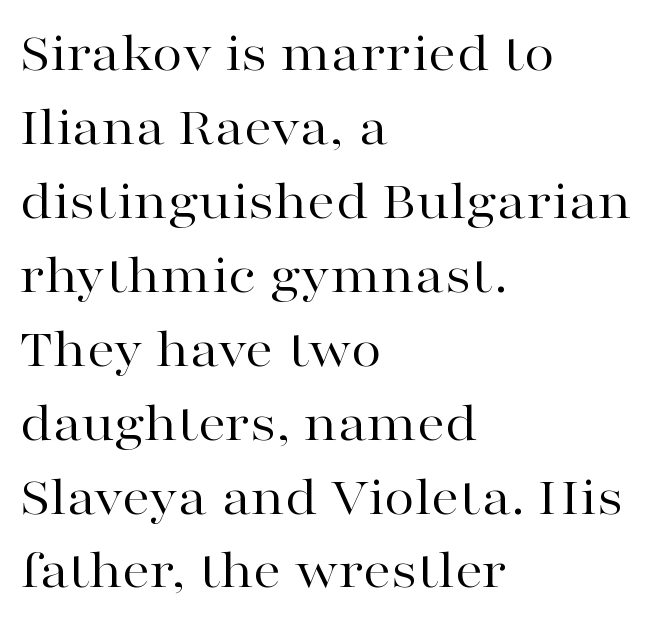
Q: Is the text bold? A: No.
Q: Is the text italic (slanted)? A: No, it is upright.
Q: Is the typeface a serif or a sans-serif typeface? A: Serif.
Q: Is the text underlined? A: No.
Q: How is the paragraph aligned? A: Left-aligned.
Q: Is the spacing between letters normal or unusually wide? A: Normal.
Q: Is the spacing between lines tight, normal or loose? A: Normal.
Q: Width (condensed, normal, or wide)? A: Wide.
Q: Stroke contrast? A: High.
Q: x-height? A: Medium.
Q: Monospaced? A: No.
